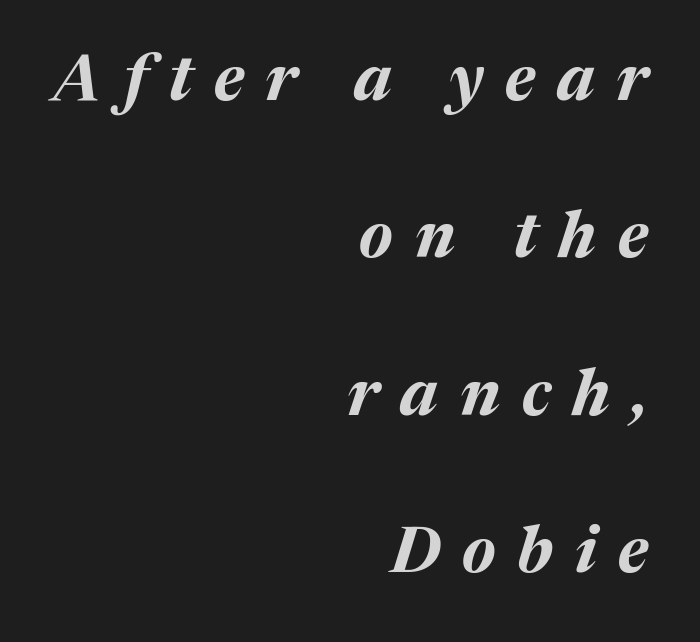
{"italic": "yes", "lean": "right", "slant_degrees": 17, "bold": "yes", "weight": "bold", "width": "normal", "stroke_contrast": "medium", "x_height": "medium", "monospaced": "no", "underline": "no", "align": "right", "line_spacing": "loose", "line_spacing_ratio": 2.46, "letter_spacing": "wide", "letter_spacing_em": 0.34, "glyph_px": 64}
